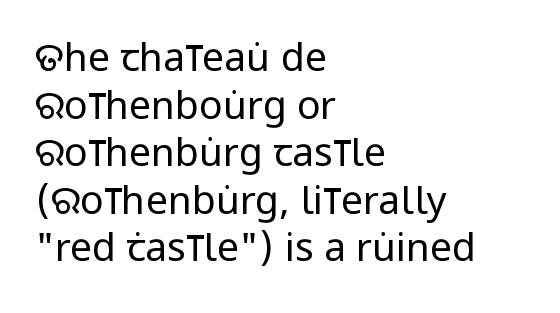
Q: Is the text bold? A: No.
Q: Is the text italic (slanted)? A: No, it is upright.
Q: Is the typeface a serif or a sans-serif typeface? A: Sans-serif.
Q: Is the text underlined? A: No.
Q: How is the paragraph aligned? A: Left-aligned.
Q: Is the spacing between letters normal or unusually wide? A: Normal.
Q: Width (condensed, normal, or wide)? A: Condensed.
Q: Stroke contrast? A: Low.
Q: x-height? A: Large.
Q: Monospaced? A: No.
